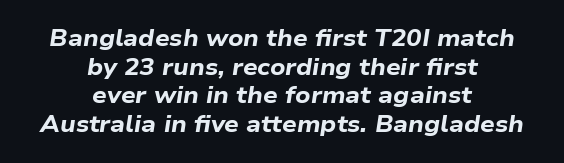
Q: Is the text bold? A: Yes.
Q: Is the text italic (slanted)? A: Yes, it leans right by about 9 degrees.
Q: Is the text underlined? A: No.
Q: How is the paragraph aligned? A: Centered.
Q: Is the spacing between letters normal or unusually wide? A: Normal.
